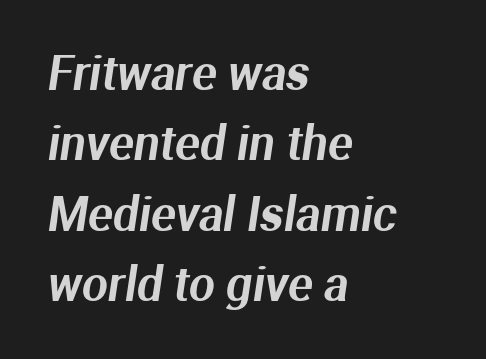
{"serif": "no", "width": "normal", "stroke_contrast": "medium", "x_height": "medium", "monospaced": "no", "underline": "no", "align": "left", "line_spacing": "normal", "line_spacing_ratio": 1.53, "letter_spacing": "normal", "letter_spacing_em": 0.0, "glyph_px": 46}
